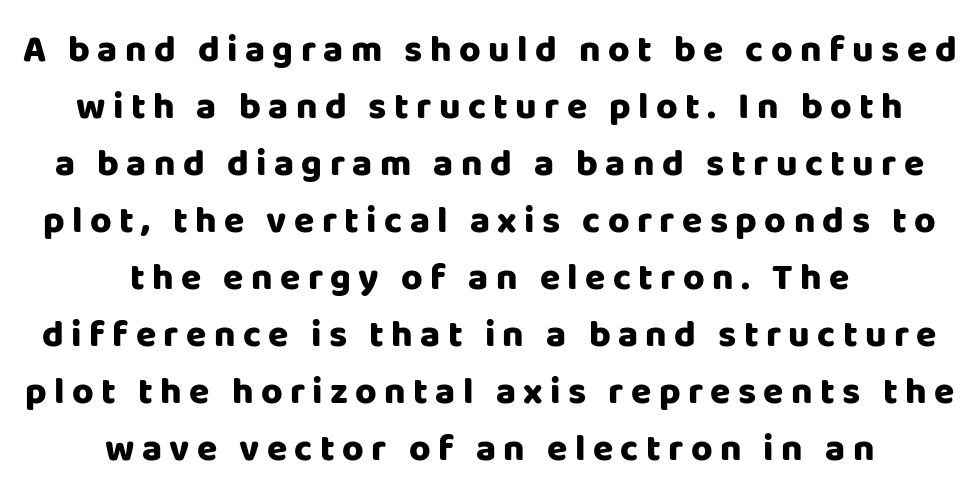
{"serif": "no", "italic": "no", "bold": "yes", "weight": "heavy", "width": "normal", "stroke_contrast": "low", "x_height": "large", "monospaced": "no", "underline": "no", "align": "center", "line_spacing": "normal", "line_spacing_ratio": 1.54, "letter_spacing": "wide", "letter_spacing_em": 0.2, "glyph_px": 37}
